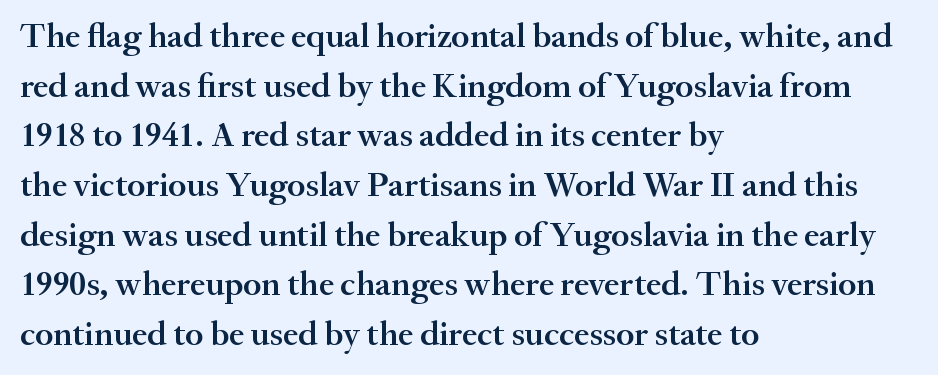
This sample keeps an unexceptional amount of space between lines. Each letter's strokes conclude with small projecting serifs. Casual observation: everything's shoved over to the left. Its strokes are somewhat broadened, the hallmark of semibold type. The specimen omits any rule beneath the text block's lines.
